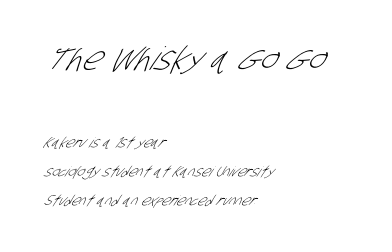
The face used here is proportionally spaced, like ordinary book or web type. Has an underline been added? It has not. A typesetter would call this leading open, well beyond the default. The earlier block is typeset at a bigger size than the later block. Is this a heavy cut? Hardly; it is regular or lighter. Note: no serifs on the glyphs.
